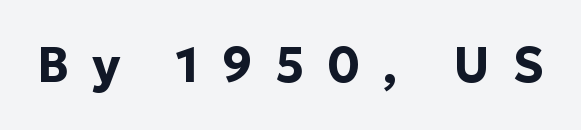
Q: Is the text bold? A: Yes.
Q: Is the text italic (slanted)? A: No, it is upright.
Q: Is the typeface a serif or a sans-serif typeface? A: Sans-serif.
Q: Is the text underlined? A: No.
Q: Is the spacing between letters normal or unusually wide? A: Unusually wide.
Q: Width (condensed, normal, or wide)? A: Normal.
Q: Stroke contrast? A: Low.
Q: x-height? A: Medium.
Q: Monospaced? A: No.
